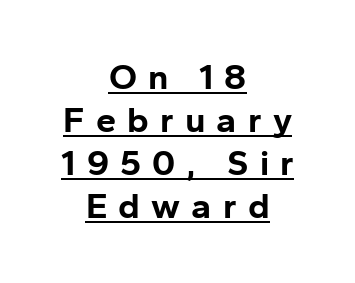
This sample uses a sans-serif face. Every word sits above its own underline. You could not count columns in this text — the font is proportionally spaced. Words appear elongated and porous because spacing is wide. Unlike italic type, these characters show no tilt at all.
